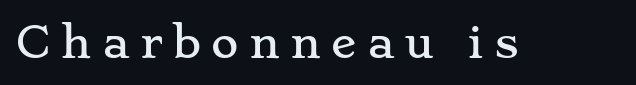
{"serif": "yes", "italic": "no", "width": "wide", "stroke_contrast": "low", "x_height": "small", "monospaced": "no", "underline": "no", "letter_spacing": "wide", "letter_spacing_em": 0.24, "glyph_px": 42}
